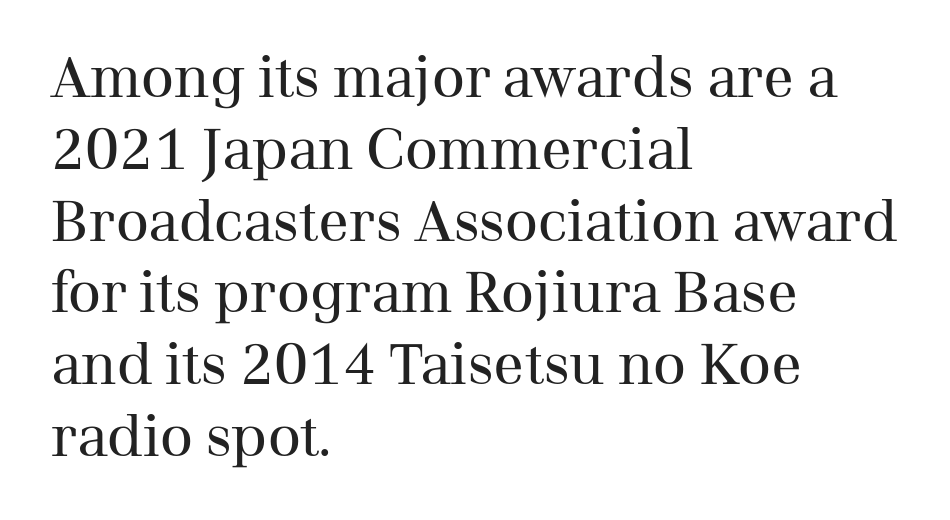
{"serif": "yes", "italic": "no", "bold": "no", "weight": "regular", "width": "normal", "stroke_contrast": "medium", "x_height": "medium", "monospaced": "no", "underline": "no", "align": "left", "line_spacing": "normal", "line_spacing_ratio": 1.26, "letter_spacing": "normal", "letter_spacing_em": 0.0, "glyph_px": 57}
